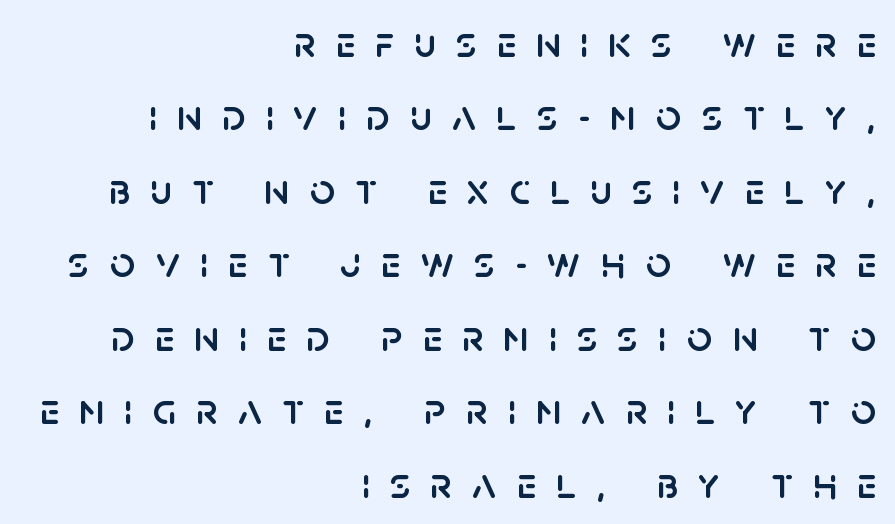
The passage shown is typed in a proportional face where columns would drift. Just letters on the line, the space beneath them empty. In terms of letterform style, serifs are entirely absent. The font's upright variant was chosen for this text. Alignment: flush right.
